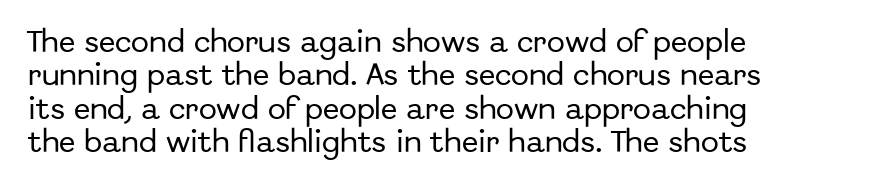
The image shows 24 px text type, upright; set left-aligned, normal line spacing (1.39x), normal letter spacing, not underlined.
